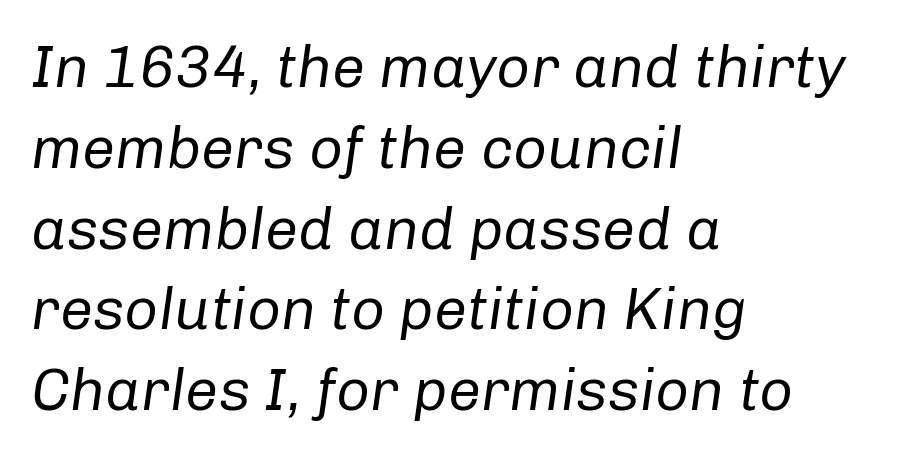
The lines in this sample share a left origin and differ only in where they stop. Compared with typical paragraphs, the rows here are spaced about the same. Caption: face not bold, strokes unweighted. The axis of the letterforms is tilted away from vertical.
